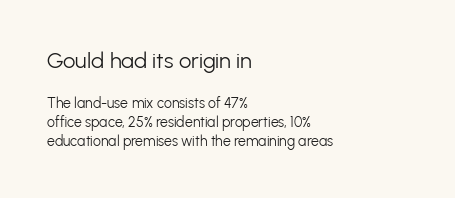
{"italic": "no", "bold": "no", "underline": "no", "align": "left", "line_spacing": "normal", "line_spacing_ratio": 1.35, "letter_spacing": "normal", "letter_spacing_em": 0.0, "larger_block": "first", "size_ratio": 1.57, "glyph_px": 22}
